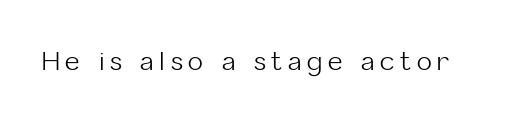
The image shows 25 px text type, upright; set unusually wide letter spacing (+0.23 em), not underlined.
